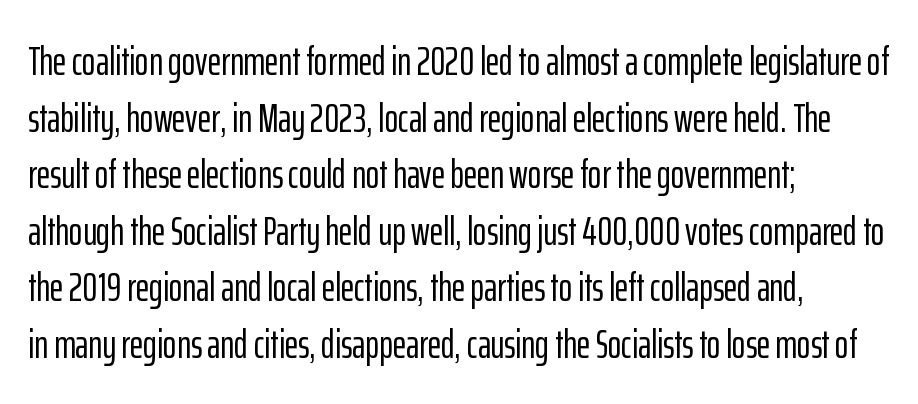
The image shows 41 px condensed sans-serif type, upright; set left-aligned, normal line spacing (1.38x), normal letter spacing, not underlined; low stroke contrast and a medium x-height.
